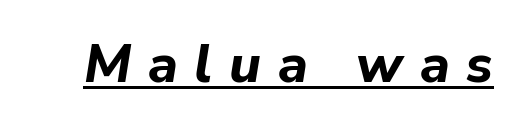
The lettering is marked with a stroke running underneath it. These lines are rendered in a variable-pitch font. What weight is shown? A full bold with thick strokes. Words appear elongated and porous because spacing is wide. A typesetter would mark this as italic.
